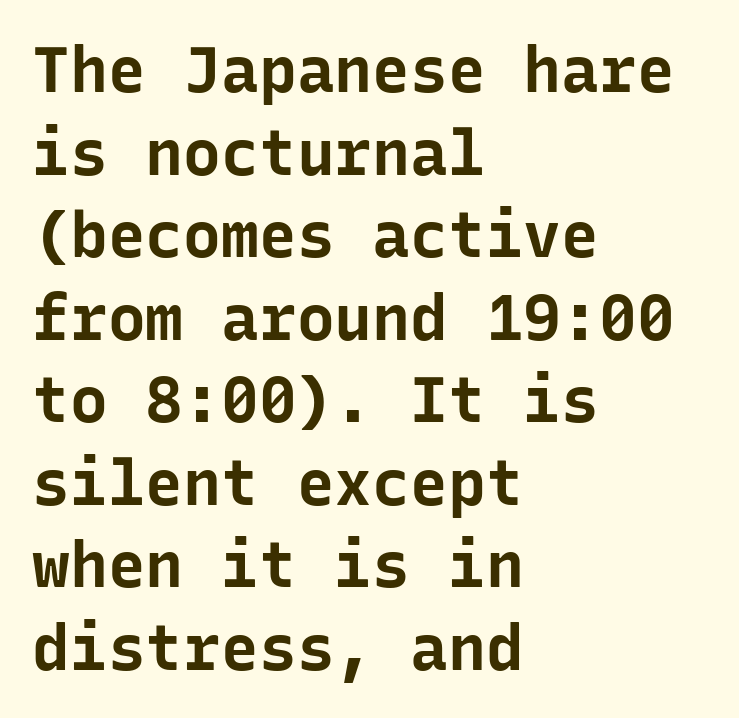
Q: Is the text bold? A: Yes.
Q: Is the text italic (slanted)? A: No, it is upright.
Q: Is the typeface a serif or a sans-serif typeface? A: Sans-serif.
Q: Is the text underlined? A: No.
Q: How is the paragraph aligned? A: Left-aligned.
Q: Is the spacing between letters normal or unusually wide? A: Normal.
Q: Is the spacing between lines tight, normal or loose? A: Normal.
Q: Width (condensed, normal, or wide)? A: Normal.
Q: Stroke contrast? A: Low.
Q: x-height? A: Medium.
Q: Monospaced? A: Yes.
